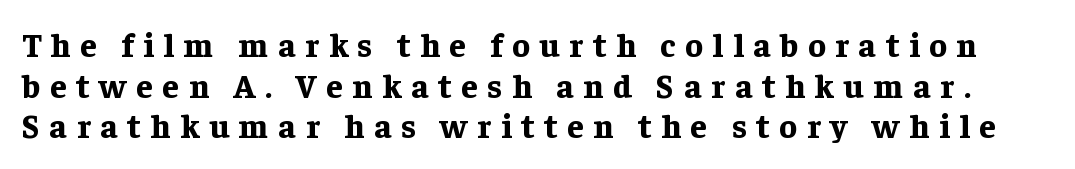
The face used here has the dense, thick strokes of a bold. Designer's note — italics off, roman on. Nobody drew a line under any word here. Think of a printed novel: that variable character pitch is what you see here. The letters carry serifs — small finishing strokes at the ends of their stems.
